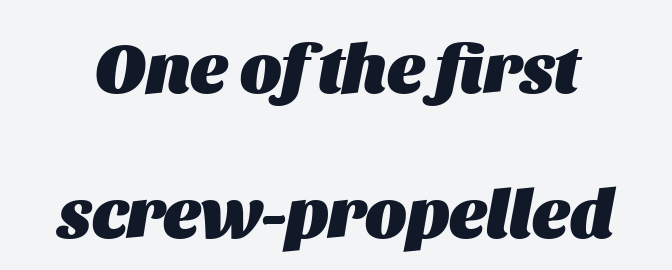
The image shows 70 px heavy type, italic (leaning right); set loose line spacing (2.07x), normal letter spacing, not underlined; medium stroke contrast and a large x-height.
